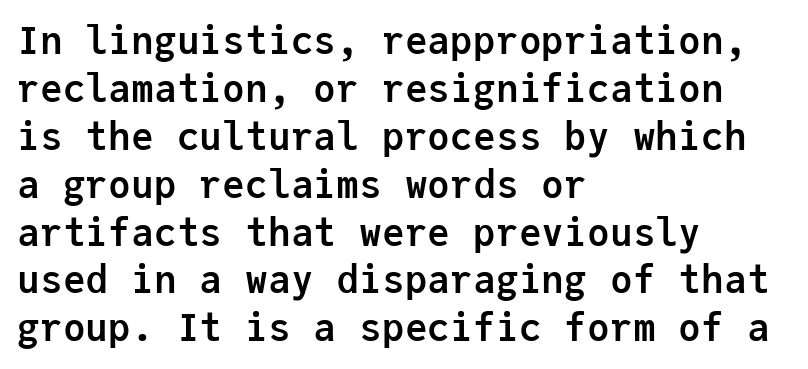
The paragraph has a hard left edge and a soft right edge. The letters are bold, with thick, heavy strokes. Glyph-to-glyph distance matches everyday printed text. Is there much room between lines? A standard amount, neither cramped nor airy.
